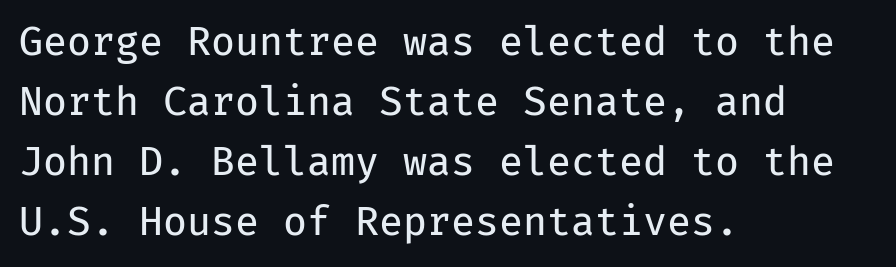
{"serif": "no", "italic": "no", "bold": "no", "weight": "regular", "width": "normal", "stroke_contrast": "low", "x_height": "medium", "monospaced": "yes", "underline": "no", "align": "left", "line_spacing": "normal", "line_spacing_ratio": 1.54, "letter_spacing": "normal", "letter_spacing_em": 0.0, "glyph_px": 39}
